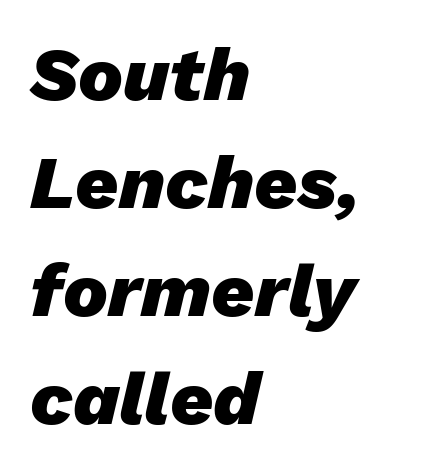
The image shows 75 px heavy type, italic (leaning right); set left-aligned, normal line spacing (1.44x), normal letter spacing, not underlined; low stroke contrast and a medium x-height.
